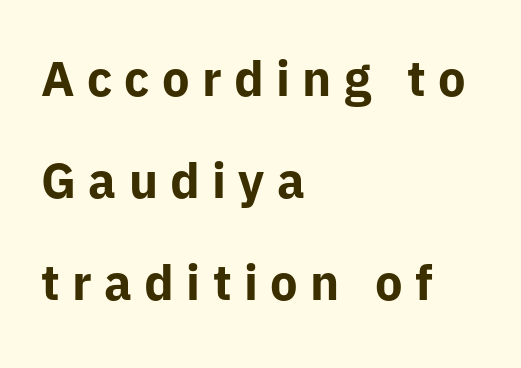
{"serif": "no", "italic": "no", "bold": "yes", "weight": "bold", "width": "normal", "stroke_contrast": "low", "x_height": "medium", "monospaced": "no", "underline": "no", "align": "left", "line_spacing": "loose", "line_spacing_ratio": 2.08, "letter_spacing": "wide", "letter_spacing_em": 0.25, "glyph_px": 49}
